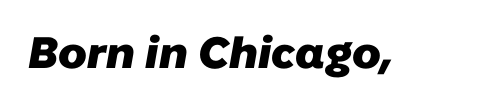
{"serif": "no", "bold": "yes", "weight": "heavy", "width": "normal", "stroke_contrast": "low", "x_height": "medium", "monospaced": "no", "underline": "no", "letter_spacing": "normal", "letter_spacing_em": 0.0, "glyph_px": 44}
